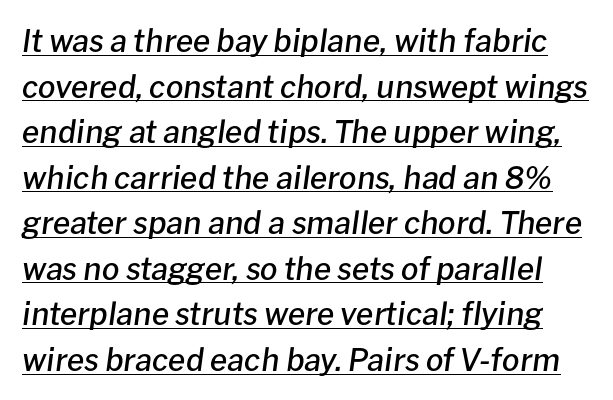
{"italic": "yes", "lean": "right", "slant_degrees": 8, "bold": "semi", "weight": "semibold", "width": "normal", "stroke_contrast": "low", "x_height": "medium", "monospaced": "no", "underline": "yes", "line_spacing": "normal", "line_spacing_ratio": 1.47, "letter_spacing": "normal", "letter_spacing_em": 0.0, "glyph_px": 31}
